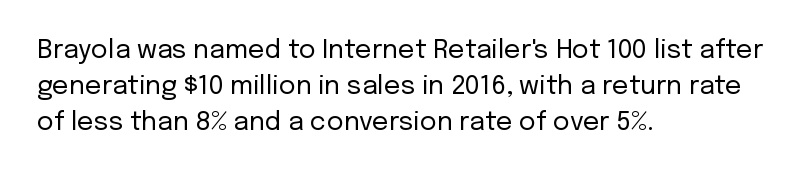
The image shows 26 px text type, upright; set left-aligned, normal line spacing (1.39x), normal letter spacing, not underlined.
